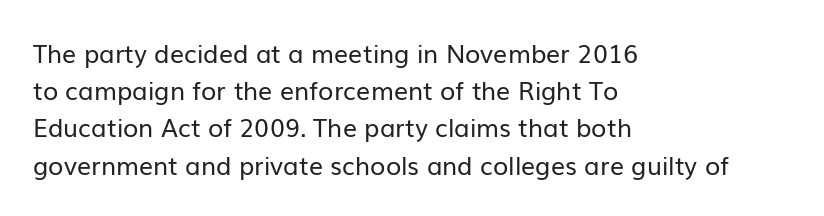
Each new line begins a customary step beneath the previous one. In CSS terms this would be text-align: left. Every character sits straight up, as roman type does. Inter-character spacing is left at the font's built-in metrics.
